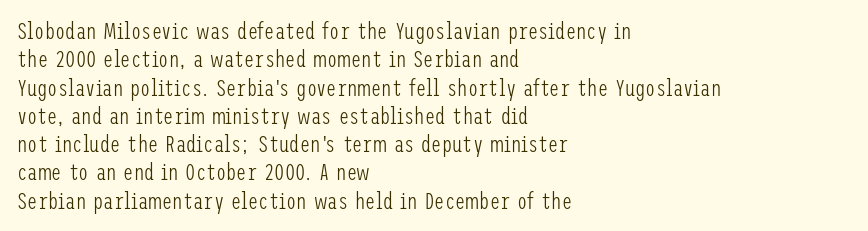
Nobody touched the tracking dial on this one. Visually the block forms a straight wall on the left and a jagged coastline on the right. Posture: upright roman. Beneath every word, the page is bare.
